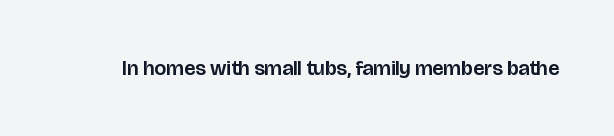
Every character sits straight up, as roman type does. The string is rendered with underlining switched off. Students, note that the glyphs here touch the page at normal intervals.
